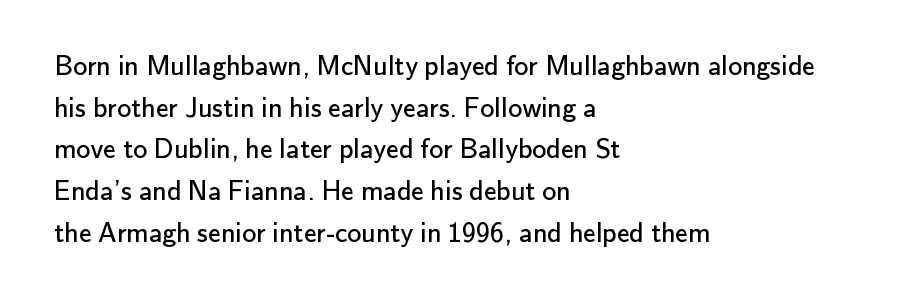
The horizontal fit of the characters is conventional and even. The face looks like a standard text weight, possibly lighter. Does the type have serifs? No, each stem ends abruptly. Vertical spacing — default. The glyphs are unaccompanied by any horizontal stroke below them.
